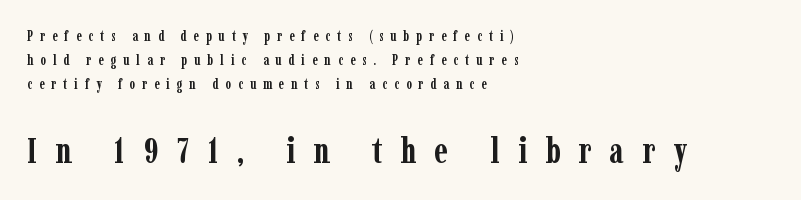
I'd describe the lettering as bold — thick and assertive. Proportional: the letters do not fall into vertical columns. Caption: expanded tracking, letters set apart. Anything drawn beneath the words? Only blank space. Typesetter's note — lower block bumped up in size, upper block left smaller. The passage shown is typeset with a serif family.
